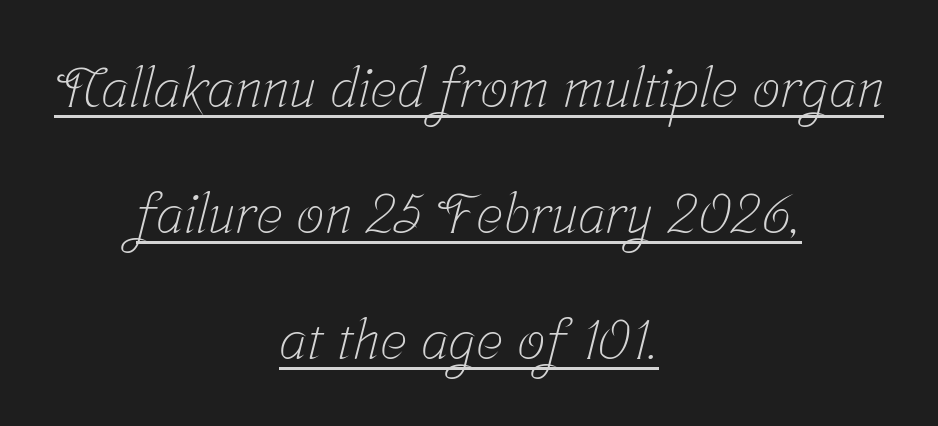
{"serif": "yes", "bold": "no", "weight": "light", "width": "condensed", "stroke_contrast": "low", "x_height": "medium", "monospaced": "no", "underline": "yes", "align": "center", "line_spacing": "loose", "line_spacing_ratio": 2.25, "letter_spacing": "normal", "letter_spacing_em": 0.0, "glyph_px": 56}
